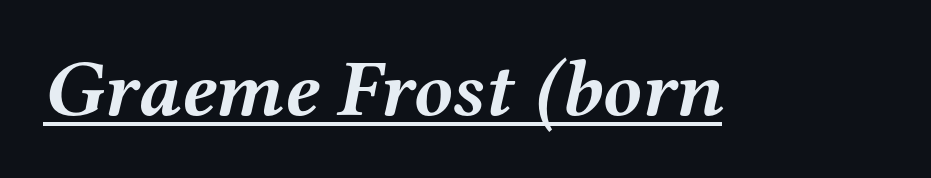
Yep, those are serifs on the letters. Has an underline been added? It has. These lines are rendered in a variable-pitch font. This sample uses an oblique cut, with every glyph tilted off the vertical. Chunky letters — that's bold for sure. Standard letterfit; no display-style spreading of the glyphs.
